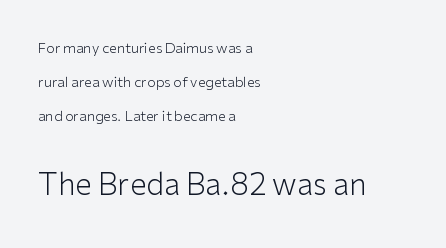
Plain, unruled lines of type. Default kerning and tracking; the words read as compact shapes. The typeface has the unassuming heft of standard copy or less. Classification — sans serif. Line starts are locked; line ends wander.
